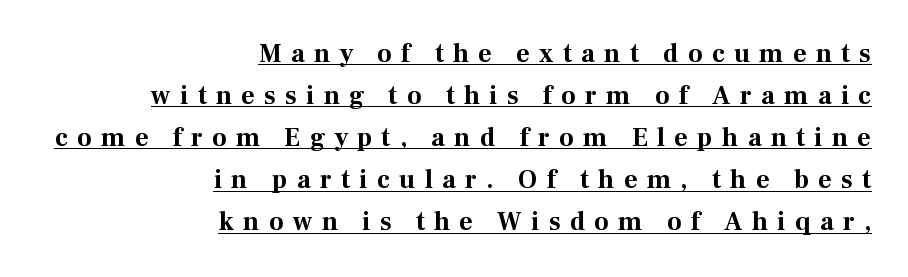
Q: Is the text bold? A: Yes.
Q: Is the text italic (slanted)? A: No, it is upright.
Q: Is the text underlined? A: Yes.
Q: How is the paragraph aligned? A: Right-aligned.
Q: Is the spacing between letters normal or unusually wide? A: Unusually wide.
Q: Is the spacing between lines tight, normal or loose? A: Normal.
